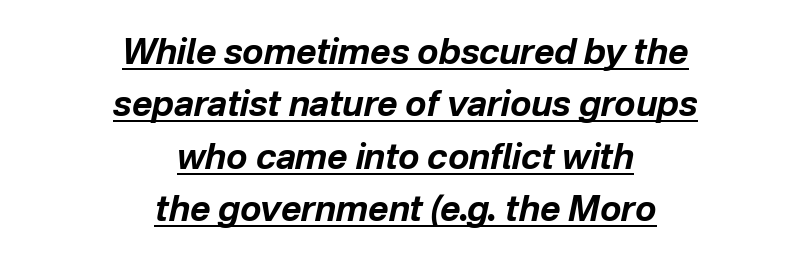
The line texture is even and compact thanks to regular tracking. These words are printed bold, with thick strokes throughout. Students, observe: this is what conventionally led text looks like. Underline: present. You could not count columns in this text — the font is proportionally spaced. Italic? Definitely — the glyphs are oblique.
